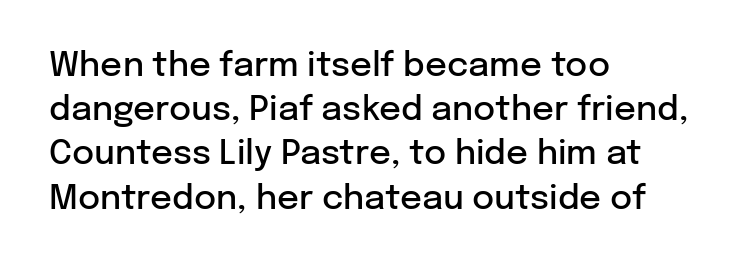
The image shows 34 px semibold sans-serif type, upright; set left-aligned, normal line spacing (1.3x), normal letter spacing, not underlined; low stroke contrast and a medium x-height.
